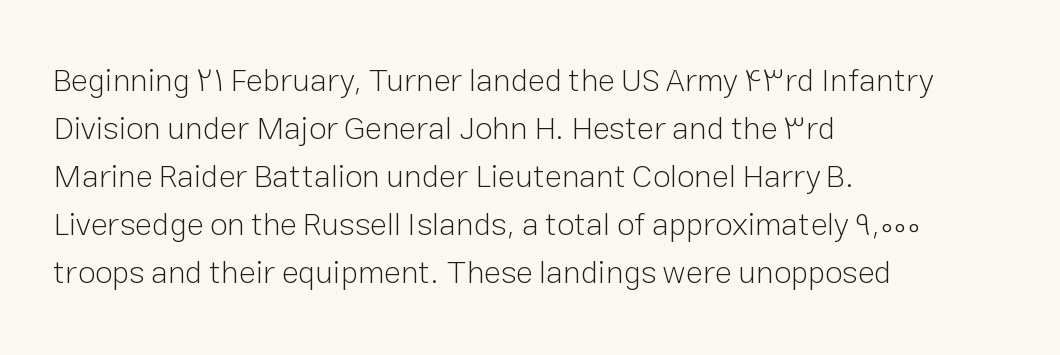
Style check: upright. Tracking here is standard; glyphs follow each other at the usual distance. Summary of weight: not heavy and not bold. Descenders are the only things crossing below the line.
